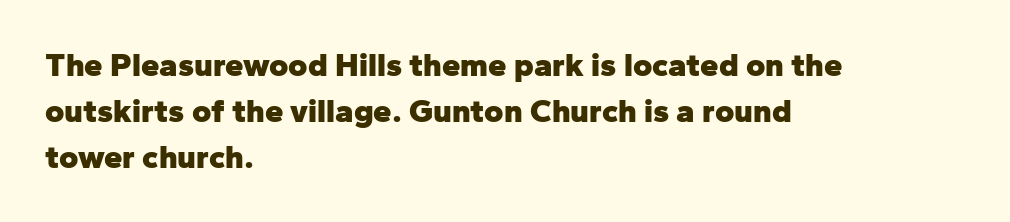
The space beneath each line is pristine and unruled. You can tell it's not italic because the verticals are truly vertical. Do the characters align in a grid? No, the font is proportional. Letterform terminals end flat and unadorned throughout the passage. Heavy, bold letterforms.
